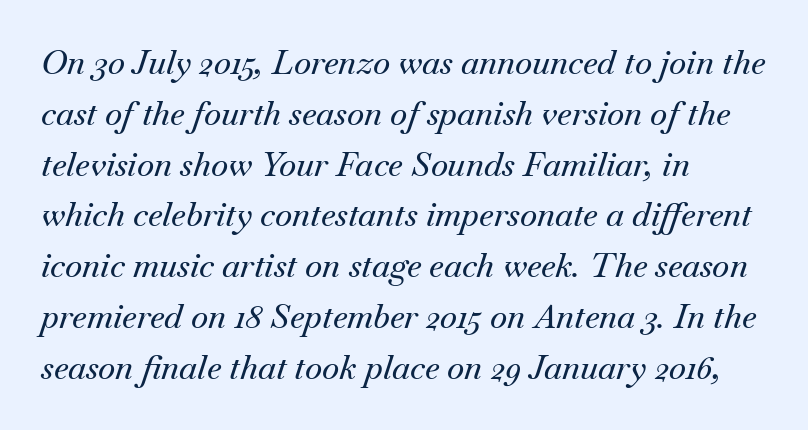
{"serif": "yes", "italic": "yes", "lean": "right", "slant_degrees": 18, "width": "normal", "stroke_contrast": "medium", "x_height": "small", "monospaced": "no", "underline": "no", "align": "left", "line_spacing": "normal", "line_spacing_ratio": 1.54, "letter_spacing": "normal", "letter_spacing_em": 0.0, "glyph_px": 33}
